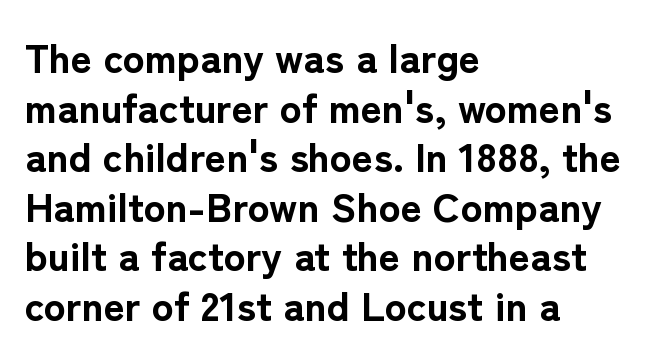
Q: Is the text bold? A: Yes.
Q: Is the text italic (slanted)? A: No, it is upright.
Q: Is the typeface a serif or a sans-serif typeface? A: Sans-serif.
Q: Is the text underlined? A: No.
Q: How is the paragraph aligned? A: Left-aligned.
Q: Is the spacing between letters normal or unusually wide? A: Normal.
Q: Width (condensed, normal, or wide)? A: Normal.
Q: Stroke contrast? A: Low.
Q: x-height? A: Medium.
Q: Monospaced? A: No.
